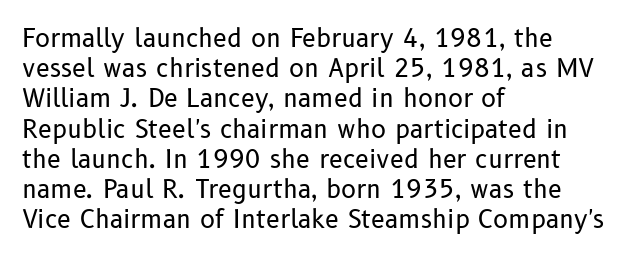
Q: Is the text bold? A: No.
Q: Is the text italic (slanted)? A: No, it is upright.
Q: Is the text underlined? A: No.
Q: How is the paragraph aligned? A: Left-aligned.
Q: Is the spacing between letters normal or unusually wide? A: Normal.
